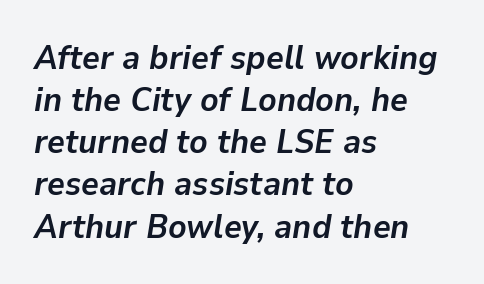
Q: Is the text bold? A: Yes.
Q: Is the text italic (slanted)? A: Yes, it leans right by about 9 degrees.
Q: Is the text underlined? A: No.
Q: How is the paragraph aligned? A: Left-aligned.
Q: Is the spacing between letters normal or unusually wide? A: Normal.
Q: Width (condensed, normal, or wide)? A: Normal.
Q: Stroke contrast? A: Low.
Q: x-height? A: Medium.
Q: Monospaced? A: No.
